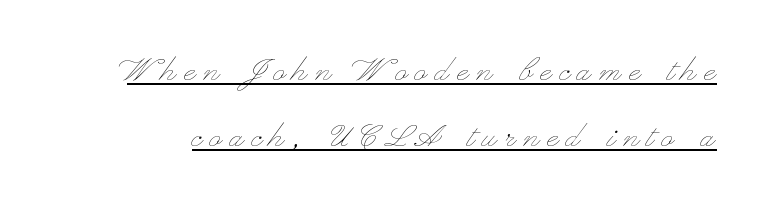
The typesetter has applied underlining to the passage shown. What's the leading like? Ordinary, nothing unusual. The passage shown has open, widely tracked lettering throughout. Heaviness? Minimal to ordinary, like unemphasized prose. This sample has the flowing, uneven cadence of proportional lettering.
